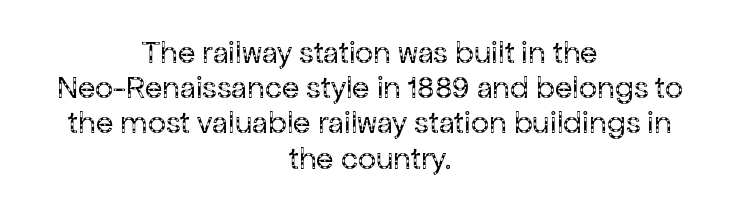
Q: Is the text bold? A: No.
Q: Is the text italic (slanted)? A: No, it is upright.
Q: Is the typeface a serif or a sans-serif typeface? A: Sans-serif.
Q: Is the text underlined? A: No.
Q: How is the paragraph aligned? A: Centered.
Q: Is the spacing between letters normal or unusually wide? A: Normal.
Q: Is the spacing between lines tight, normal or loose? A: Tight.
Q: Width (condensed, normal, or wide)? A: Normal.
Q: Stroke contrast? A: Low.
Q: x-height? A: Medium.
Q: Monospaced? A: No.
